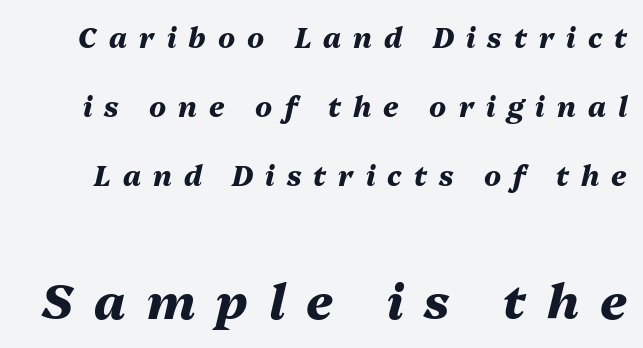
Q: Is the text bold? A: Yes.
Q: Is the text italic (slanted)? A: Yes, it leans right by about 13 degrees.
Q: Is the text underlined? A: No.
Q: Is the spacing between letters normal or unusually wide? A: Unusually wide.
Q: Is the spacing between lines tight, normal or loose? A: Loose.
Q: Which block of text is set in a larger size, the first (top) or the second (bottom)? A: The second (bottom) one.
Q: Width (condensed, normal, or wide)? A: Normal.
Q: Stroke contrast? A: Medium.
Q: x-height? A: Medium.
Q: Monospaced? A: No.
